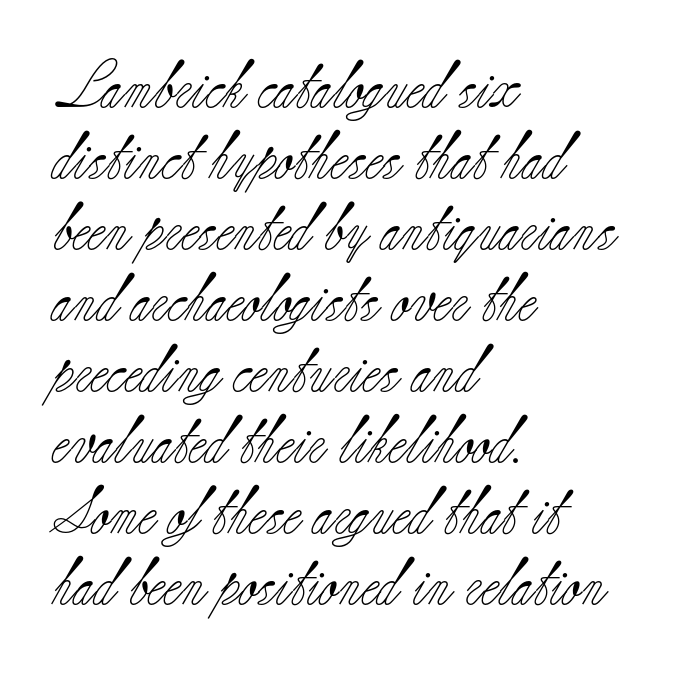
{"serif": "yes", "bold": "no", "weight": "light", "width": "normal", "stroke_contrast": "low", "x_height": "small", "monospaced": "no", "underline": "no", "align": "left", "line_spacing": "normal", "line_spacing_ratio": 1.51, "letter_spacing": "normal", "letter_spacing_em": 0.0, "glyph_px": 47}
